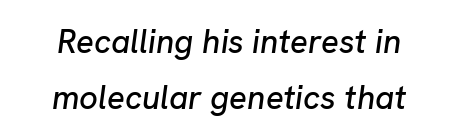
Does the leading feel generous? No, just average. Letter spacing: default. The compositor balanced each line on the midline. Letters rest on an invisible, unmarked baseline.
